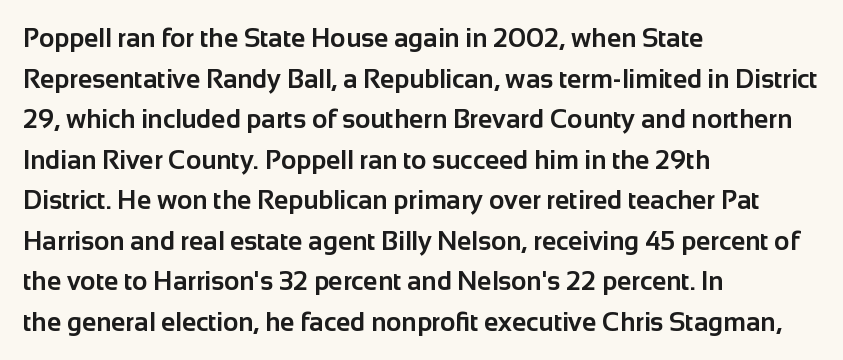
The image shows 26 px bold type, upright; set left-aligned, normal line spacing (1.56x), normal letter spacing, not underlined.
